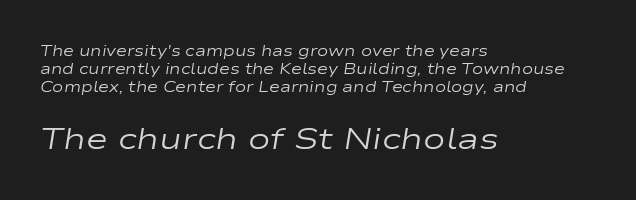
Q: Is the text bold? A: No.
Q: Is the text italic (slanted)? A: Yes, it leans right by about 9 degrees.
Q: Is the text underlined? A: No.
Q: How is the paragraph aligned? A: Left-aligned.
Q: Is the spacing between letters normal or unusually wide? A: Normal.
Q: Which block of text is set in a larger size, the first (top) or the second (bottom)? A: The second (bottom) one.
Q: Width (condensed, normal, or wide)? A: Wide.
Q: Stroke contrast? A: Low.
Q: x-height? A: Medium.
Q: Monospaced? A: No.
